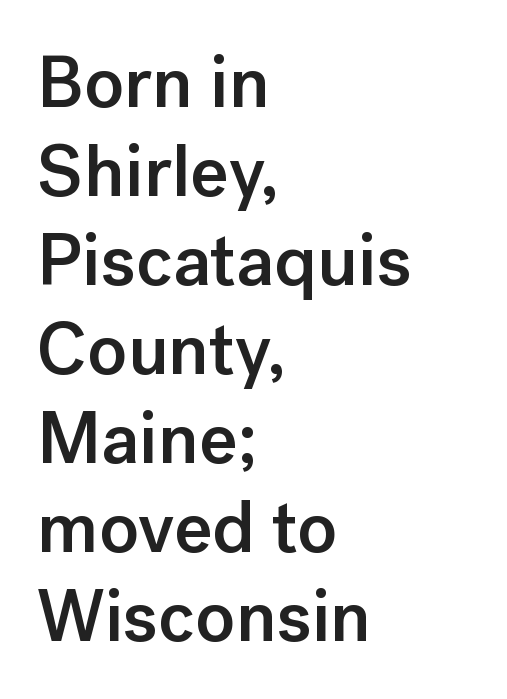
Q: Is the text bold? A: Semi-bold.
Q: Is the text italic (slanted)? A: No, it is upright.
Q: Is the typeface a serif or a sans-serif typeface? A: Sans-serif.
Q: Is the text underlined? A: No.
Q: How is the paragraph aligned? A: Left-aligned.
Q: Is the spacing between letters normal or unusually wide? A: Normal.
Q: Width (condensed, normal, or wide)? A: Normal.
Q: Stroke contrast? A: Low.
Q: x-height? A: Medium.
Q: Monospaced? A: No.
